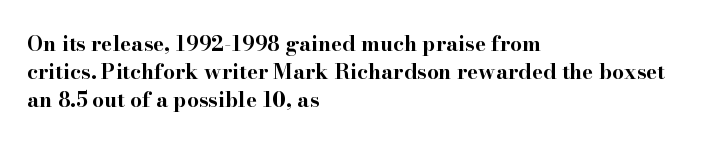
Anything drawn beneath the words? Only blank space. Evenly set lines give the paragraph a standard silhouette. In CSS terms this would be text-align: left. The font's upright variant was chosen for this text. Strokes here are thick enough to call this a true bold.
